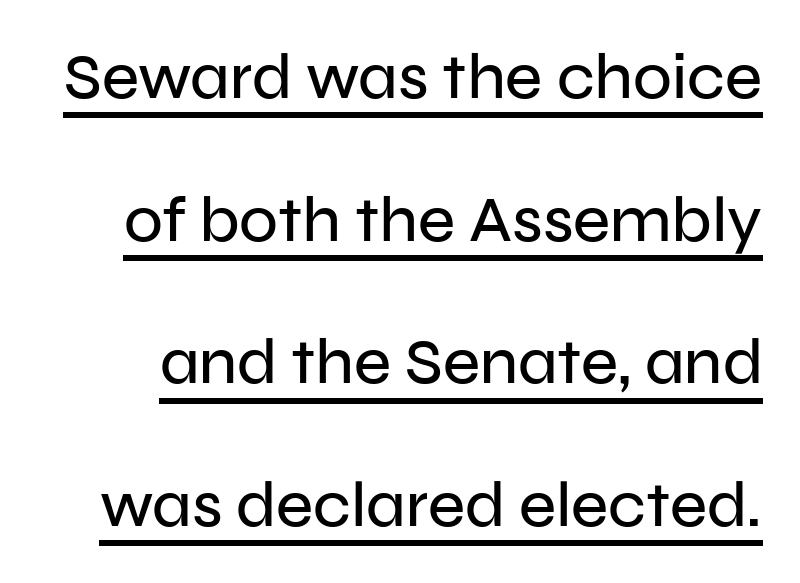
The image shows 64 px sans-serif type, upright; set loose line spacing (2.23x), normal letter spacing, underlined; low stroke contrast and a medium x-height.
